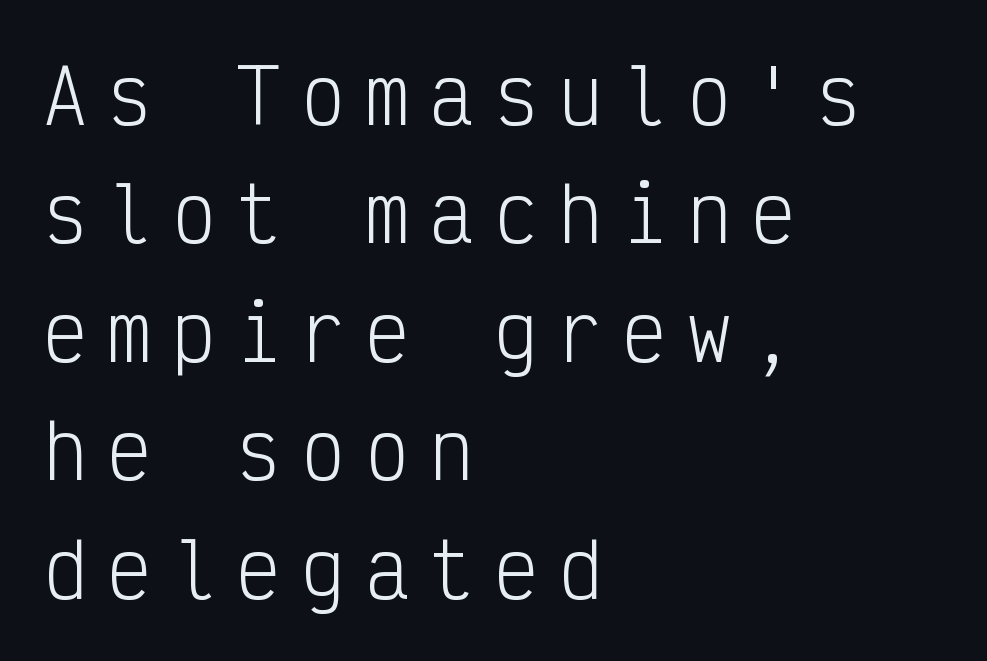
Q: Is the text bold? A: No.
Q: Is the text italic (slanted)? A: No, it is upright.
Q: Is the typeface a serif or a sans-serif typeface? A: Sans-serif.
Q: Is the text underlined? A: No.
Q: How is the paragraph aligned? A: Left-aligned.
Q: Is the spacing between letters normal or unusually wide? A: Unusually wide.
Q: Is the spacing between lines tight, normal or loose? A: Normal.
Q: Width (condensed, normal, or wide)? A: Condensed.
Q: Stroke contrast? A: Low.
Q: x-height? A: Medium.
Q: Monospaced? A: Yes.
